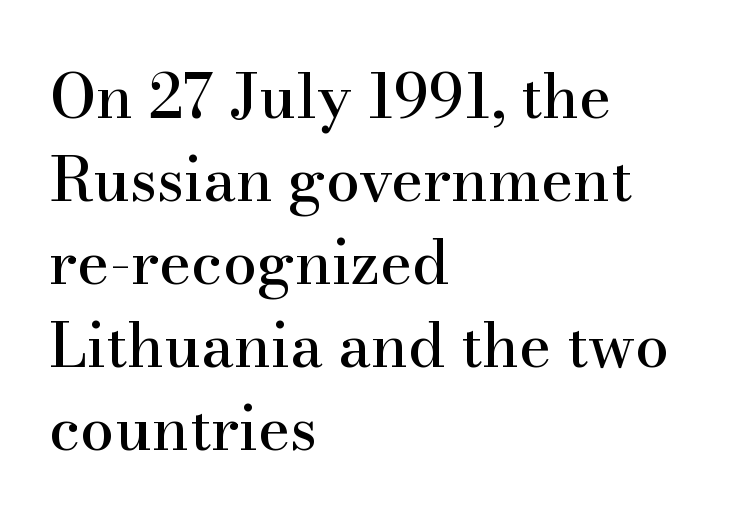
Q: Is the text italic (slanted)? A: No, it is upright.
Q: Is the typeface a serif or a sans-serif typeface? A: Serif.
Q: Is the text underlined? A: No.
Q: How is the paragraph aligned? A: Left-aligned.
Q: Is the spacing between letters normal or unusually wide? A: Normal.
Q: Is the spacing between lines tight, normal or loose? A: Normal.
Q: Width (condensed, normal, or wide)? A: Normal.
Q: Stroke contrast? A: High.
Q: x-height? A: Small.
Q: Monospaced? A: No.
